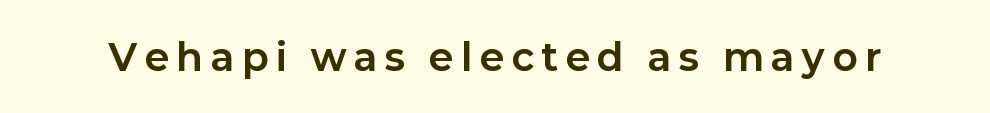
The sample has been set heavy, in full bold. Does the lettering tilt? It doesn't — this is upright. The line texture is sparse and dotted thanks to wide tracking. The area under the type is left untouched. Note: no serifs on the glyphs.
